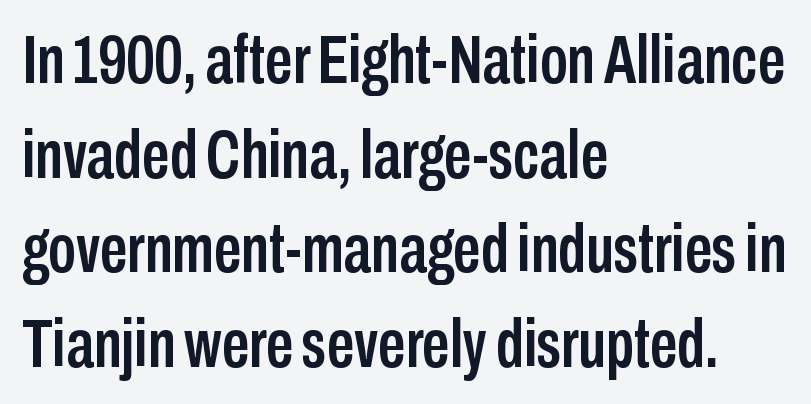
{"serif": "no", "italic": "no", "width": "condensed", "stroke_contrast": "low", "x_height": "medium", "monospaced": "no", "underline": "no", "align": "left", "line_spacing": "normal", "line_spacing_ratio": 1.37, "letter_spacing": "normal", "letter_spacing_em": 0.0, "glyph_px": 69}
